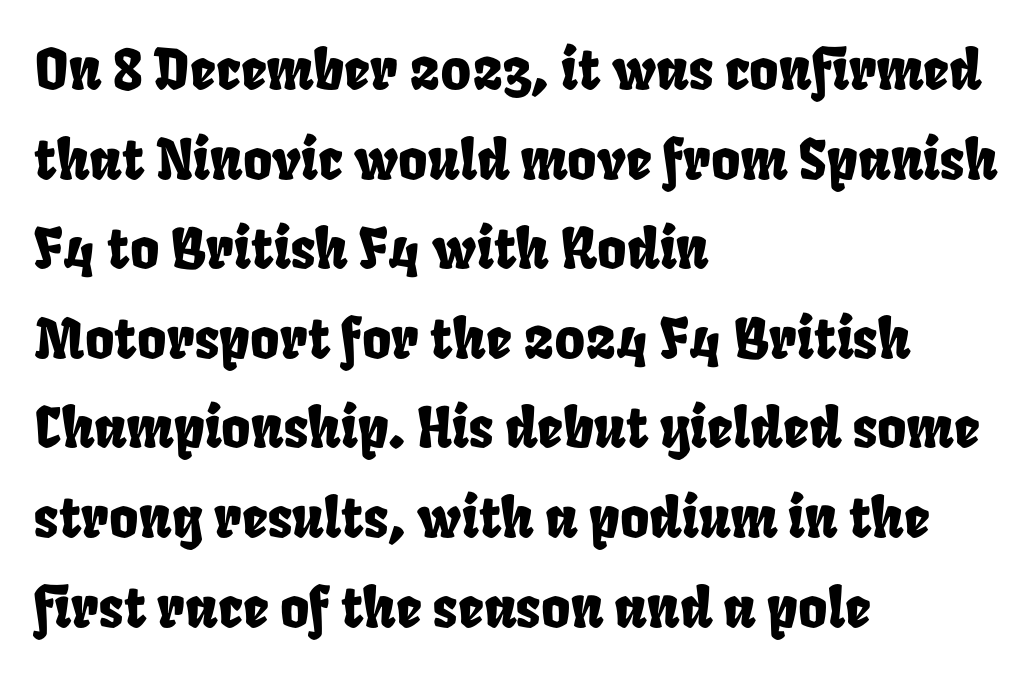
Q: Is the text underlined? A: No.
Q: How is the paragraph aligned? A: Left-aligned.
Q: Is the spacing between letters normal or unusually wide? A: Normal.
Q: Is the spacing between lines tight, normal or loose? A: Normal.
Q: Width (condensed, normal, or wide)? A: Condensed.
Q: Stroke contrast? A: Low.
Q: x-height? A: Large.
Q: Monospaced? A: No.
